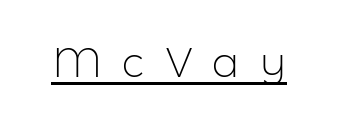
{"serif": "no", "italic": "no", "bold": "no", "weight": "light", "width": "normal", "stroke_contrast": "low", "x_height": "medium", "monospaced": "no", "underline": "yes", "letter_spacing": "wide", "letter_spacing_em": 0.5, "glyph_px": 41}
